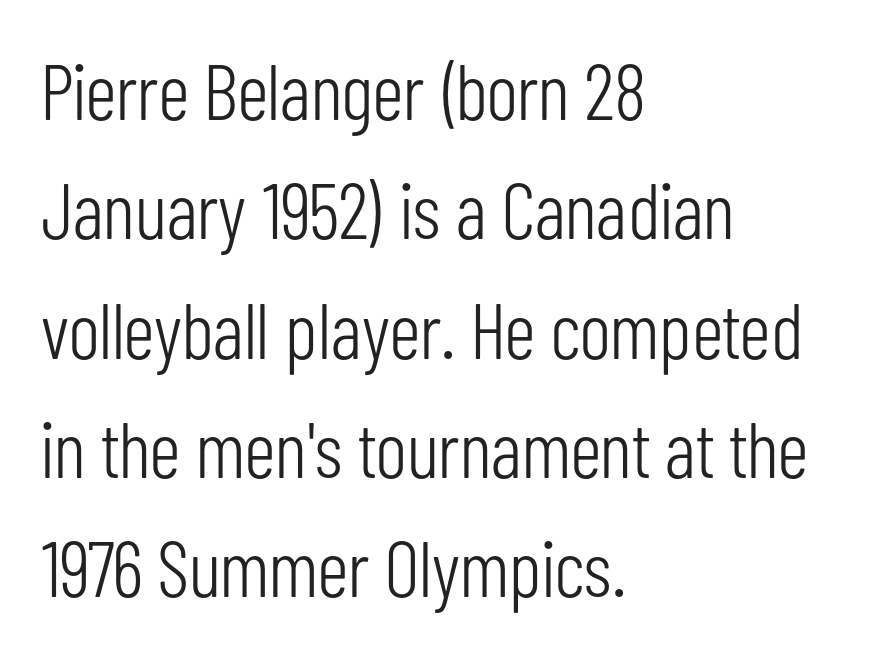
Q: Is the text bold? A: No.
Q: Is the text italic (slanted)? A: No, it is upright.
Q: Is the typeface a serif or a sans-serif typeface? A: Sans-serif.
Q: Is the text underlined? A: No.
Q: How is the paragraph aligned? A: Left-aligned.
Q: Is the spacing between letters normal or unusually wide? A: Normal.
Q: Is the spacing between lines tight, normal or loose? A: Normal.
Q: Width (condensed, normal, or wide)? A: Condensed.
Q: Stroke contrast? A: Low.
Q: x-height? A: Medium.
Q: Monospaced? A: No.
